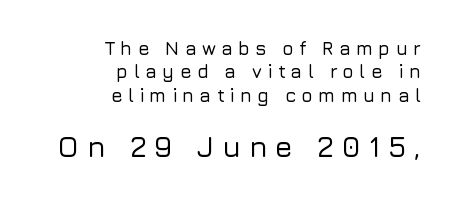
The image shows 29 px sans-serif type, upright; set right-aligned, line spacing 1.23x, unusually wide letter spacing (+0.27 em), not underlined; the second (bottom) block is 1.53x larger; low stroke contrast and a medium x-height.
